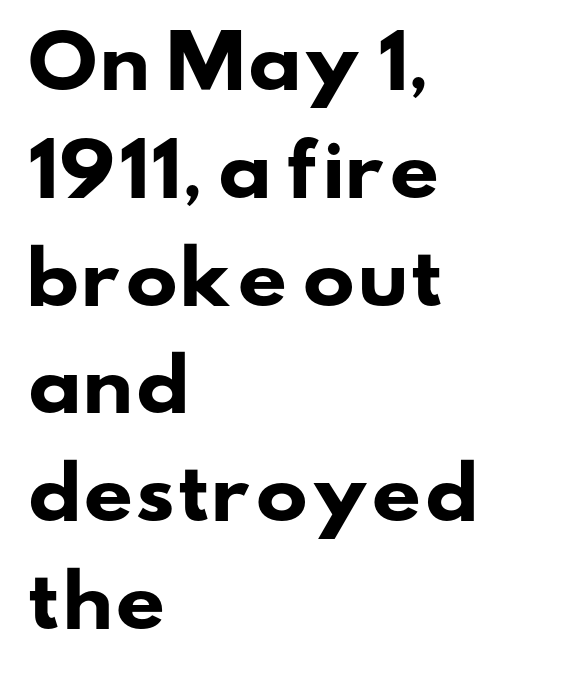
{"serif": "no", "bold": "yes", "weight": "heavy", "width": "wide", "stroke_contrast": "low", "x_height": "small", "monospaced": "no", "underline": "no", "align": "left", "line_spacing": "normal", "line_spacing_ratio": 1.54, "letter_spacing": "normal", "letter_spacing_em": 0.0, "glyph_px": 70}
